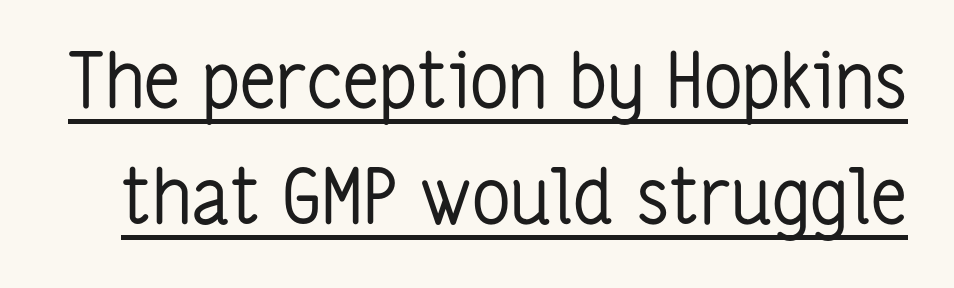
The image shows 76 px regular-weight, condensed sans-serif type, upright; set normal line spacing (1.53x), normal letter spacing, underlined; low stroke contrast and a medium x-height.
